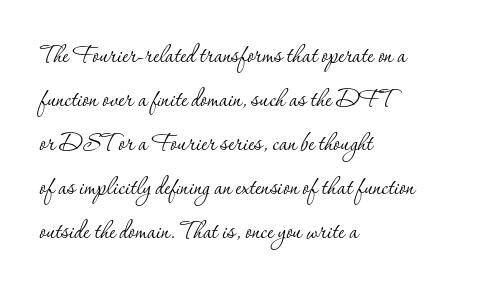
The image shows 30 px thin serif type; set left-aligned, normal line spacing (1.47x), normal letter spacing, not underlined; low stroke contrast and a small x-height.
